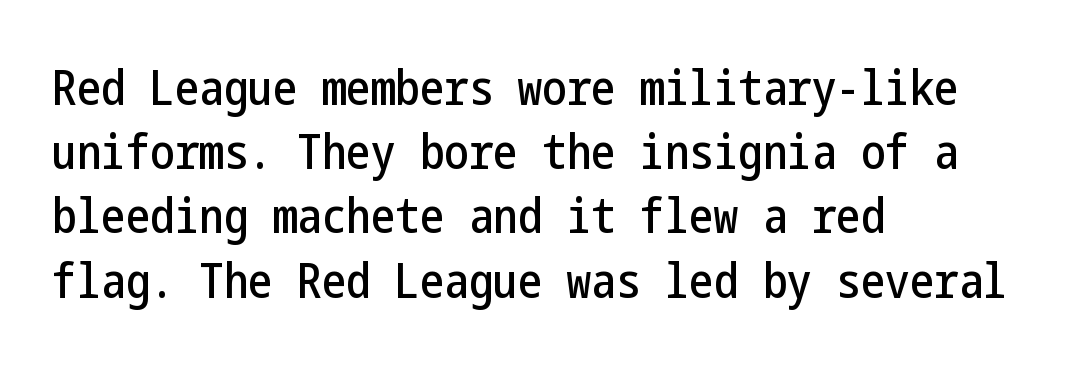
The image shows 49 px condensed sans-serif type, upright; set left-aligned, normal line spacing (1.31x), normal letter spacing, not underlined; low stroke contrast and a medium x-height.
